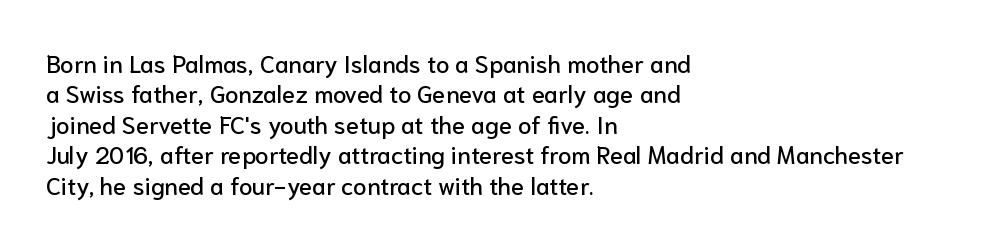
{"italic": "no", "underline": "no", "align": "left", "line_spacing": "normal", "line_spacing_ratio": 1.27, "letter_spacing": "normal", "letter_spacing_em": 0.0, "glyph_px": 24}
